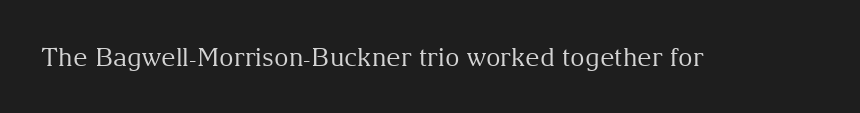
The image shows 25 px text type, upright; set normal letter spacing, not underlined.
